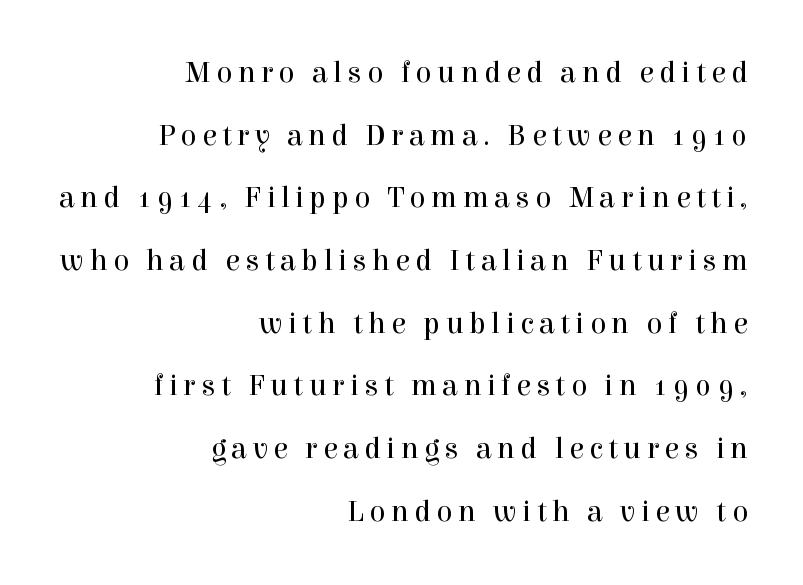
This sample uses a serif face. You could fit nearly another row in the gap between these rows. Caption: face not bold, strokes unweighted. Think of a printed novel: that variable character pitch is what you see here. Anything drawn beneath the words? Only blank space. Line ends are locked; line starts wander.
